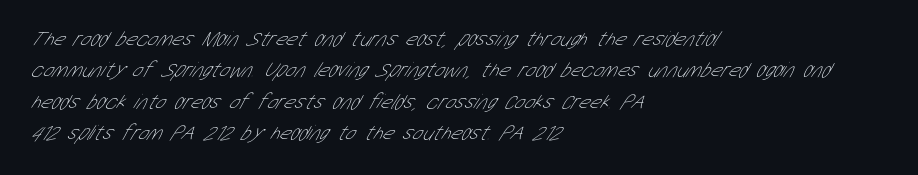
Horizontal alignment here is leftward, the default for most running prose. Inter-character spacing is left at the font's built-in metrics. The typeface has the unassuming heft of standard copy or less. Descender tails drop into unmarked territory. This sample keeps an unexceptional amount of space between lines.
